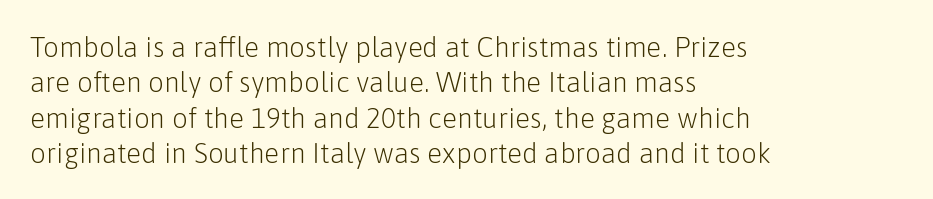
Q: Is the text bold? A: No.
Q: Is the text italic (slanted)? A: No, it is upright.
Q: Is the typeface a serif or a sans-serif typeface? A: Sans-serif.
Q: Is the text underlined? A: No.
Q: How is the paragraph aligned? A: Left-aligned.
Q: Is the spacing between letters normal or unusually wide? A: Normal.
Q: Is the spacing between lines tight, normal or loose? A: Normal.
Q: Width (condensed, normal, or wide)? A: Normal.
Q: Stroke contrast? A: Low.
Q: x-height? A: Medium.
Q: Monospaced? A: No.
